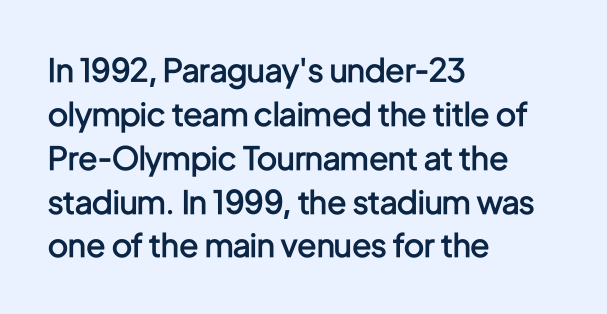
Q: Is the text bold? A: Semi-bold.
Q: Is the text italic (slanted)? A: No, it is upright.
Q: Is the typeface a serif or a sans-serif typeface? A: Sans-serif.
Q: Is the text underlined? A: No.
Q: How is the paragraph aligned? A: Left-aligned.
Q: Is the spacing between letters normal or unusually wide? A: Normal.
Q: Is the spacing between lines tight, normal or loose? A: Normal.
Q: Width (condensed, normal, or wide)? A: Condensed.
Q: Stroke contrast? A: Low.
Q: x-height? A: Medium.
Q: Monospaced? A: No.
